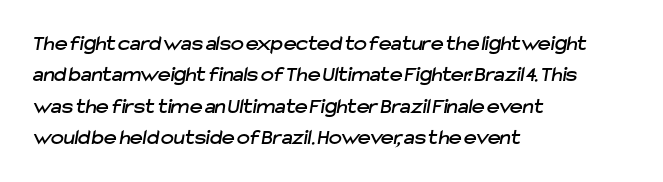
Q: Is the text underlined? A: No.
Q: How is the paragraph aligned? A: Left-aligned.
Q: Is the spacing between letters normal or unusually wide? A: Normal.
Q: Is the spacing between lines tight, normal or loose? A: Normal.
